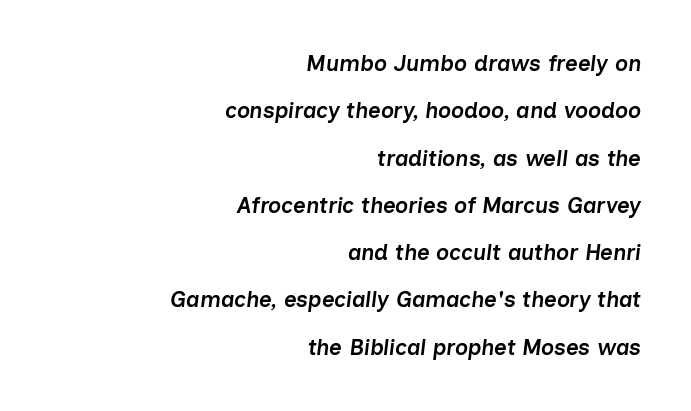
Check the space under the baseline: it is left empty. The line texture is even and compact thanks to regular tracking. Would a proofreader flag this as italicized? Yes. The font is running at a semibold setting, under full bold.
